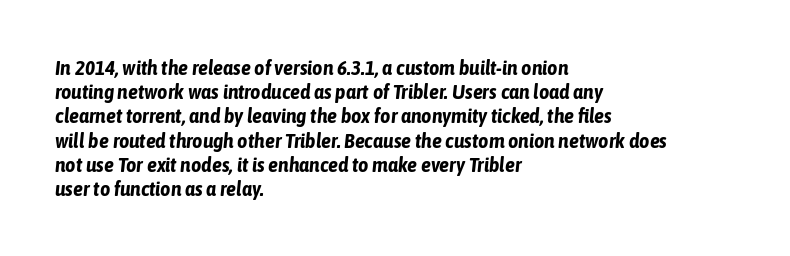
The horizontal fit of the characters is conventional and even. This rendering features lettering with no underline. The typesetting leans heavy: a genuine bold. This sample is left-justified, so line endings fall wherever the words run out. Slanted lettering throughout.
